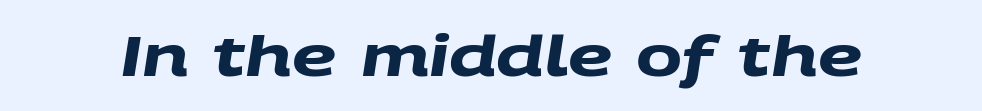
Q: Is the text bold? A: Yes.
Q: Is the typeface a serif or a sans-serif typeface? A: Sans-serif.
Q: Is the text underlined? A: No.
Q: Is the spacing between letters normal or unusually wide? A: Normal.
Q: Width (condensed, normal, or wide)? A: Wide.
Q: Stroke contrast? A: Medium.
Q: x-height? A: Large.
Q: Monospaced? A: No.
